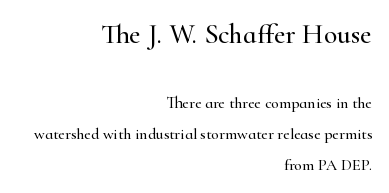
{"serif": "yes", "italic": "no", "width": "normal", "stroke_contrast": "high", "x_height": "small", "monospaced": "no", "underline": "no", "align": "right", "line_spacing": "loose", "line_spacing_ratio": 1.93, "letter_spacing": "normal", "letter_spacing_em": 0.0, "larger_block": "first", "size_ratio": 1.75, "glyph_px": 28}
